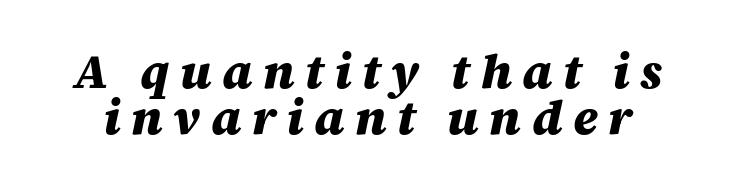
The space directly below the letters is spotless. The characters look thick and weighty, a clear bold. In terms of letterspacing, this is a distinctly airy, spread setting. Does the lettering tilt? It does — this is italic. Leading: reduced.
